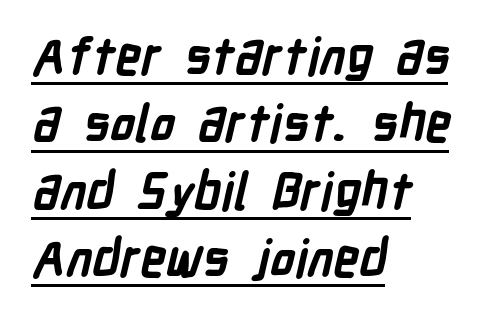
The image shows 51 px semibold, condensed sans-serif type; set left-aligned, normal line spacing (1.32x), normal letter spacing, underlined; low stroke contrast and a medium x-height.
